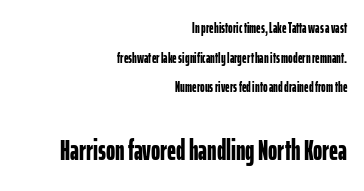
Q: Is the text bold? A: Yes.
Q: Is the text italic (slanted)? A: No, it is upright.
Q: Is the typeface a serif or a sans-serif typeface? A: Sans-serif.
Q: Is the text underlined? A: No.
Q: How is the paragraph aligned? A: Right-aligned.
Q: Is the spacing between letters normal or unusually wide? A: Normal.
Q: Is the spacing between lines tight, normal or loose? A: Loose.
Q: Which block of text is set in a larger size, the first (top) or the second (bottom)? A: The second (bottom) one.
Q: Width (condensed, normal, or wide)? A: Condensed.
Q: Stroke contrast? A: Low.
Q: x-height? A: Medium.
Q: Monospaced? A: No.
